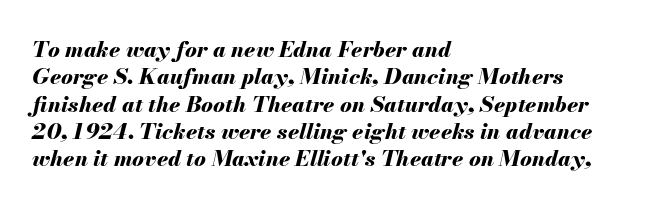
Observe the ordinary spacing: letters are neighbours, not strangers. The axis of the letterforms is tilted away from vertical. The strip under each line holds only bare page. How heavy is the stroke? Heavy — this is a bold. Short and long lines alike share a common starting point at left.
